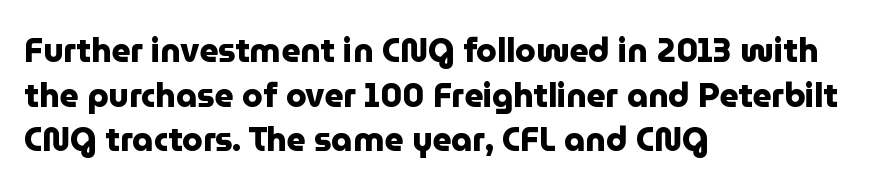
{"serif": "no", "italic": "no", "bold": "yes", "weight": "heavy", "width": "normal", "stroke_contrast": "low", "x_height": "medium", "monospaced": "no", "underline": "no", "align": "left", "line_spacing": "normal", "line_spacing_ratio": 1.35, "letter_spacing": "normal", "letter_spacing_em": 0.0, "glyph_px": 33}
